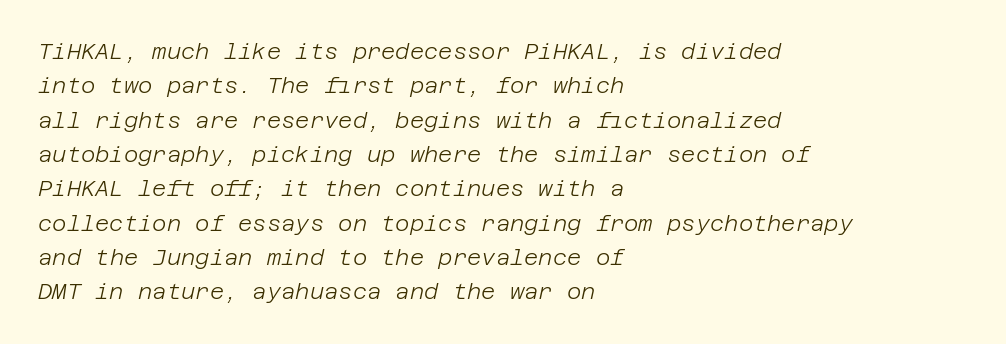
Weight: in the light-to-regular range. Between one letter and the next there's only the usual sliver of space. The lettering tilts uniformly, giving the passage an italic look. Normally led — the rows are evenly, conventionally spaced.
